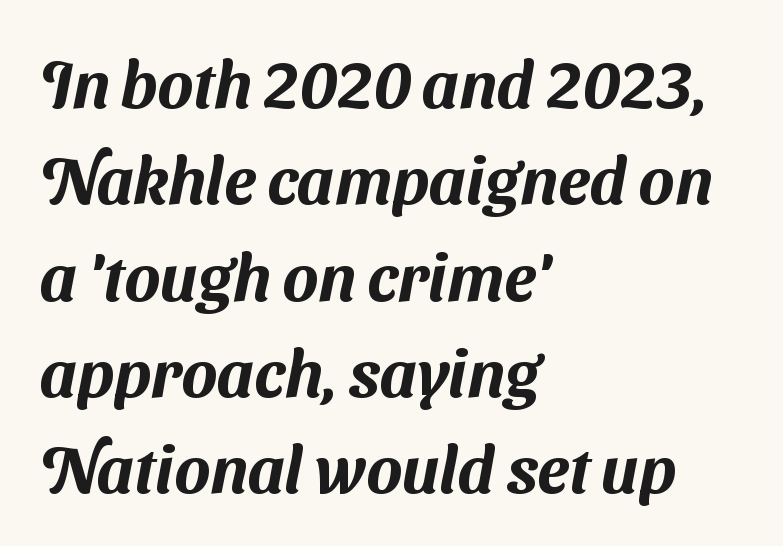
Unlike a traditional serif, this face leaves its strokes unadorned. A classic flush-left, rag-right setting is used for this passage. Evenly set lines give the paragraph a standard silhouette. Type without underlining.
